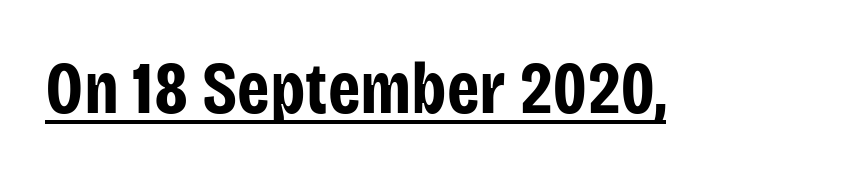
{"serif": "no", "italic": "no", "bold": "yes", "weight": "bold", "width": "condensed", "stroke_contrast": "low", "x_height": "large", "monospaced": "no", "underline": "yes", "letter_spacing": "normal", "letter_spacing_em": 0.0, "glyph_px": 73}
